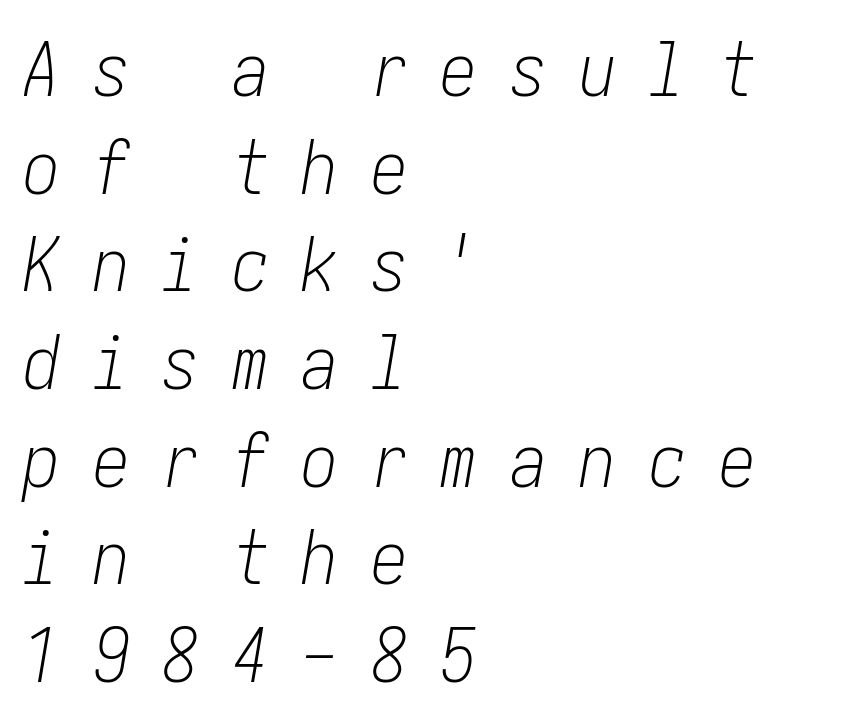
The image shows 74 px light, condensed type, italic (leaning right); set left-aligned, normal line spacing (1.32x), unusually wide letter spacing (+0.44 em), not underlined; low stroke contrast and a medium x-height.
